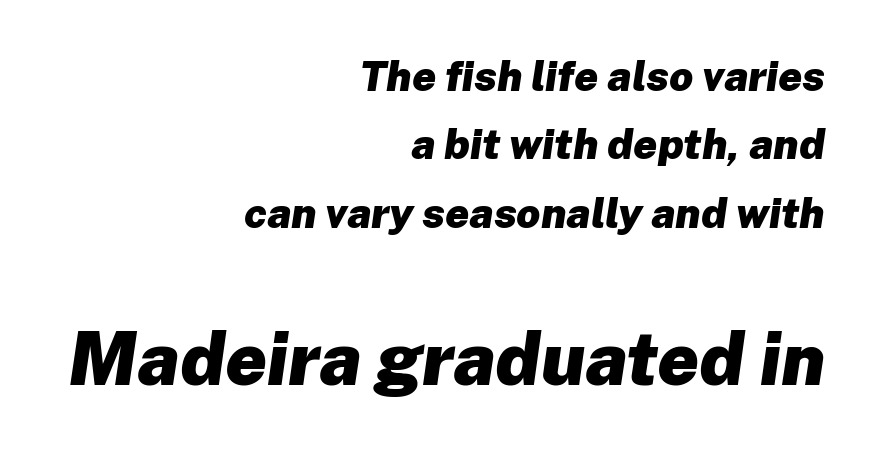
These lines are set flush right with a ragged left edge. The face used here is rendered with its standard letterfit. Designer's note — italics engaged. You could not count columns in this text — the font is proportionally spaced.
